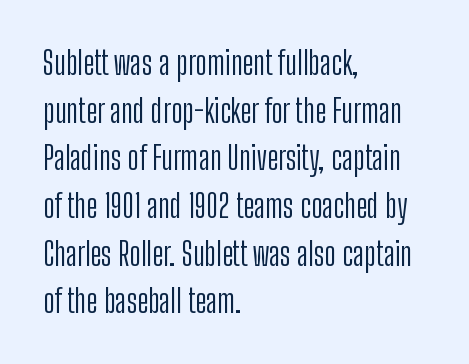
Q: Is the text bold? A: No.
Q: Is the text italic (slanted)? A: No, it is upright.
Q: Is the typeface a serif or a sans-serif typeface? A: Sans-serif.
Q: Is the text underlined? A: No.
Q: How is the paragraph aligned? A: Left-aligned.
Q: Is the spacing between letters normal or unusually wide? A: Normal.
Q: Is the spacing between lines tight, normal or loose? A: Normal.
Q: Width (condensed, normal, or wide)? A: Condensed.
Q: Stroke contrast? A: Low.
Q: x-height? A: Medium.
Q: Monospaced? A: No.
